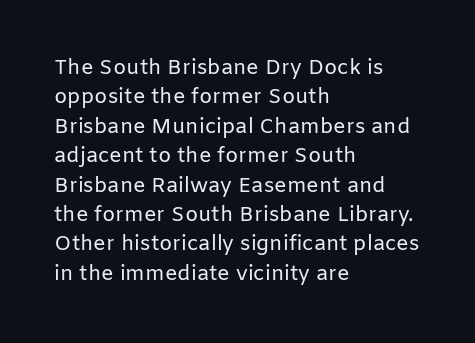
The image shows 21 px text type, upright; set left-aligned, normal line spacing (1.4x), normal letter spacing, not underlined.
